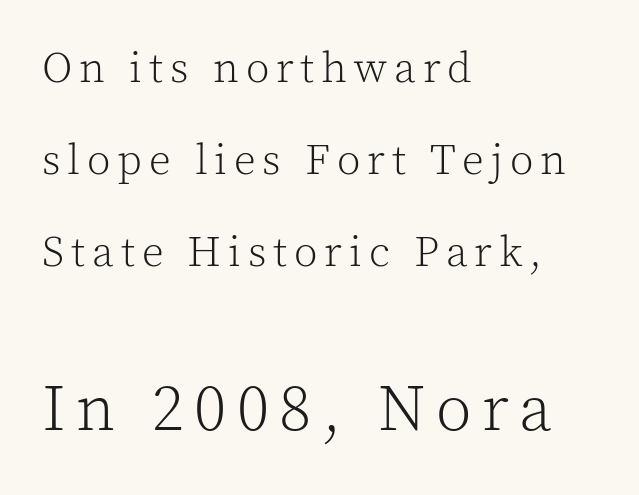
Q: Is the text bold? A: No.
Q: Is the text italic (slanted)? A: No, it is upright.
Q: Is the typeface a serif or a sans-serif typeface? A: Serif.
Q: Is the text underlined? A: No.
Q: How is the paragraph aligned? A: Left-aligned.
Q: Is the spacing between lines tight, normal or loose? A: Loose.
Q: Which block of text is set in a larger size, the first (top) or the second (bottom)? A: The second (bottom) one.
Q: Width (condensed, normal, or wide)? A: Normal.
Q: x-height? A: Medium.
Q: Monospaced? A: No.
